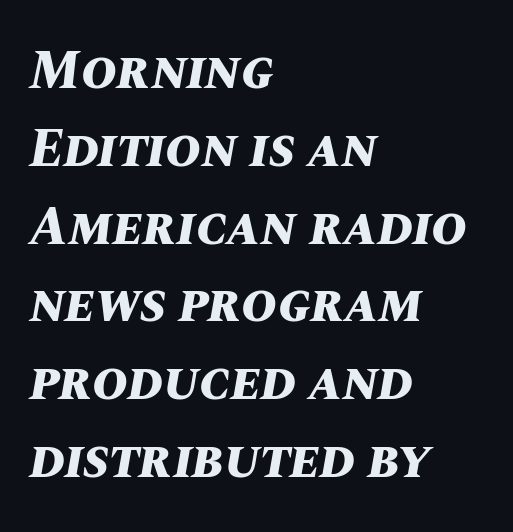
Q: Is the text bold? A: Yes.
Q: Is the text italic (slanted)? A: Yes, it leans right by about 10 degrees.
Q: Is the text underlined? A: No.
Q: How is the paragraph aligned? A: Left-aligned.
Q: Is the spacing between letters normal or unusually wide? A: Normal.
Q: Is the spacing between lines tight, normal or loose? A: Normal.
Q: Width (condensed, normal, or wide)? A: Normal.
Q: Stroke contrast? A: Medium.
Q: x-height? A: Large.
Q: Monospaced? A: No.
